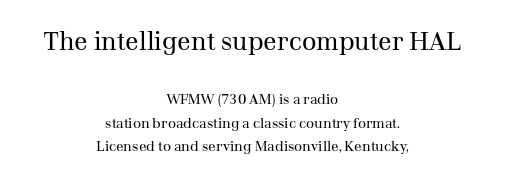
{"italic": "no", "bold": "no", "underline": "no", "align": "center", "line_spacing": "normal", "line_spacing_ratio": 1.68, "letter_spacing": "normal", "letter_spacing_em": 0.0, "larger_block": "first", "size_ratio": 1.79, "glyph_px": 25}
